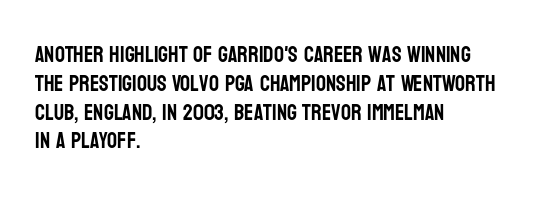
Q: Is the text italic (slanted)? A: No, it is upright.
Q: Is the text underlined? A: No.
Q: How is the paragraph aligned? A: Left-aligned.
Q: Is the spacing between letters normal or unusually wide? A: Normal.
Q: Is the spacing between lines tight, normal or loose? A: Normal.
